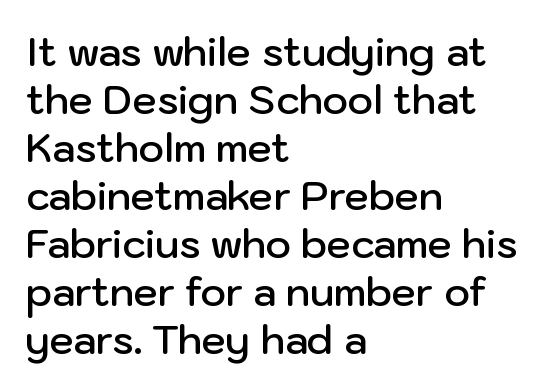
{"serif": "no", "italic": "no", "bold": "semi", "weight": "semibold", "width": "normal", "stroke_contrast": "low", "x_height": "medium", "monospaced": "no", "underline": "no", "align": "left", "line_spacing_ratio": 1.23, "letter_spacing": "normal", "letter_spacing_em": 0.0, "glyph_px": 39}
